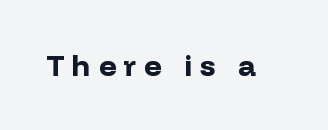
Each letter keeps its own natural width here, so spacing adapts to shape. The letters stand upright; this is a roman face. Serif or sans? Sans — the stroke terminals are bare. Letter spacing: wide. On the weight axis this lands at bold, roughly 700.
